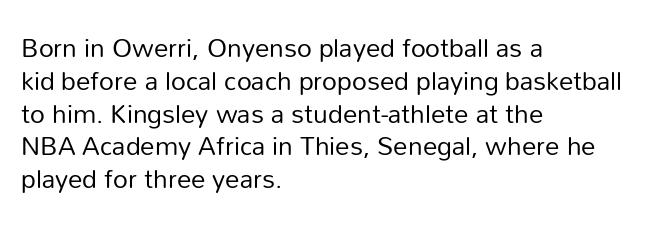
The image shows 26 px text type, upright; set left-aligned, normal line spacing (1.26x), normal letter spacing, not underlined.
